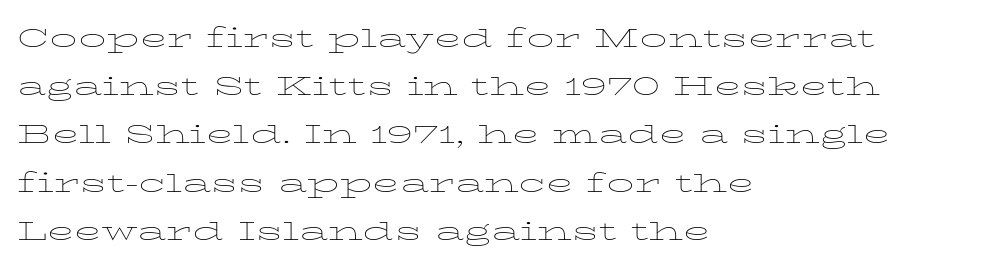
The image shows 36 px thin, wide type, upright; set left-aligned, normal line spacing (1.34x), normal letter spacing, not underlined; low stroke contrast and a medium x-height.
